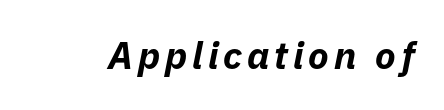
The image shows 38 px bold type, italic (leaning right); set not underlined; low stroke contrast and a medium x-height.
